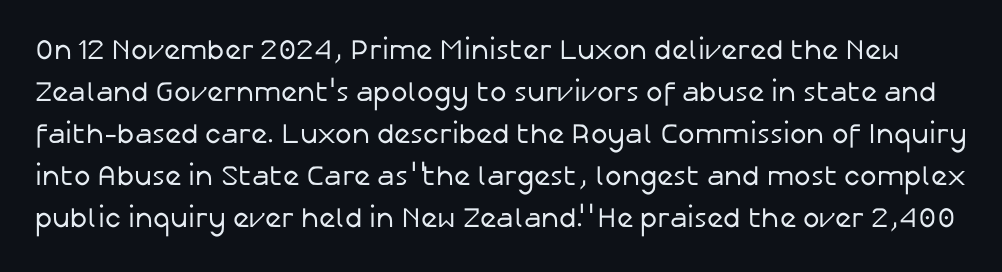
It's the straight-up-and-down kind of type. The zone under the glyphs is completely vacant. Regarding leading, the lines here are spaced in the standard way. Do the characters align in a grid? No, the font is proportional. Classification — sans serif. Nothing unusual about the tracking: characters are spaced as the font intends.
